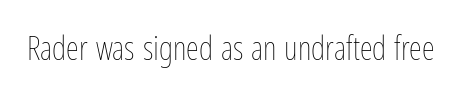
Is this a fixed-width face? No — the glyphs have proportional, varying widths. Upright lettering throughout. Is the type heavy? It reads as light-to-regular instead. Letter spacing: default. The space directly below the letters is spotless.
